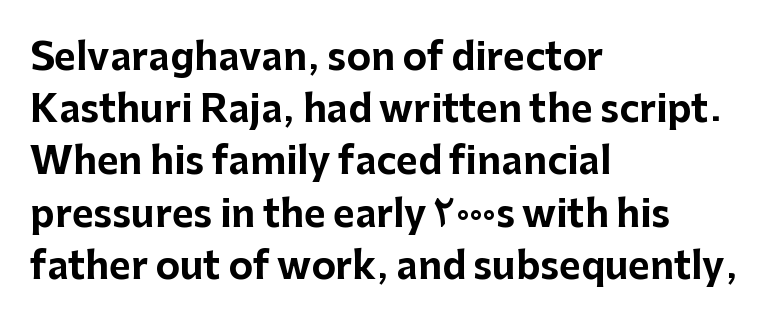
Q: Is the text bold? A: Yes.
Q: Is the text italic (slanted)? A: No, it is upright.
Q: Is the typeface a serif or a sans-serif typeface? A: Sans-serif.
Q: Is the text underlined? A: No.
Q: How is the paragraph aligned? A: Left-aligned.
Q: Is the spacing between letters normal or unusually wide? A: Normal.
Q: Is the spacing between lines tight, normal or loose? A: Normal.
Q: Width (condensed, normal, or wide)? A: Normal.
Q: Stroke contrast? A: Low.
Q: x-height? A: Medium.
Q: Monospaced? A: No.
